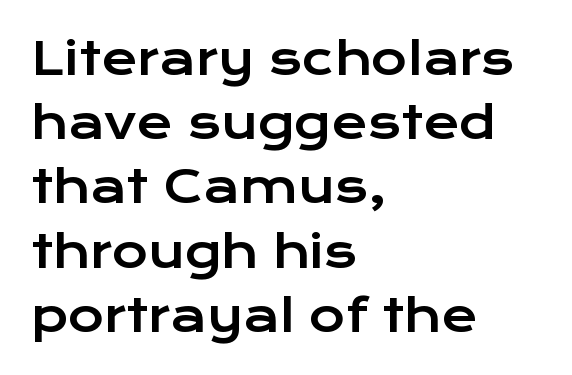
Unlike italic type, these characters show no tilt at all. You could not count columns in this text — the font is proportionally spaced. Underlining? Definitely not there. Glyph-to-glyph distance matches everyday printed text. The lines sit at an ordinary, default distance from one another.
